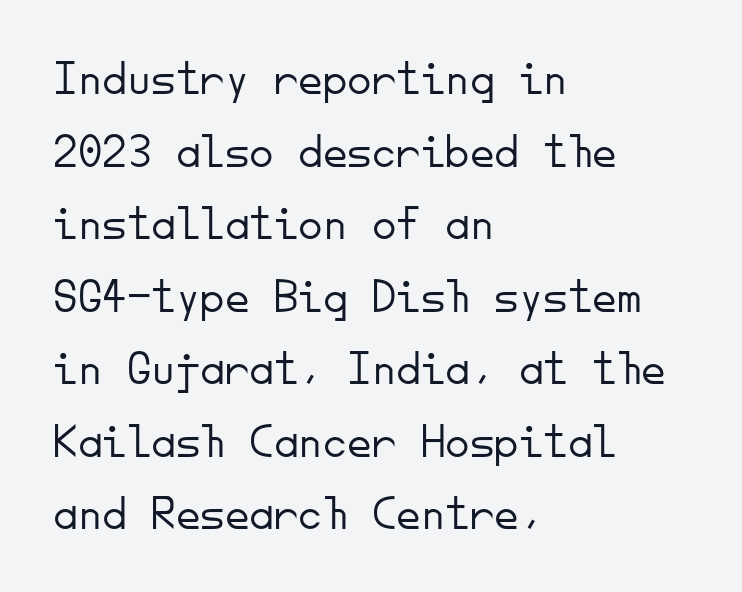
{"serif": "no", "italic": "no", "bold": "no", "weight": "light", "width": "normal", "stroke_contrast": "low", "x_height": "small", "monospaced": "yes", "underline": "no", "align": "left", "line_spacing": "normal", "line_spacing_ratio": 1.48, "letter_spacing": "normal", "letter_spacing_em": 0.0, "glyph_px": 49}
